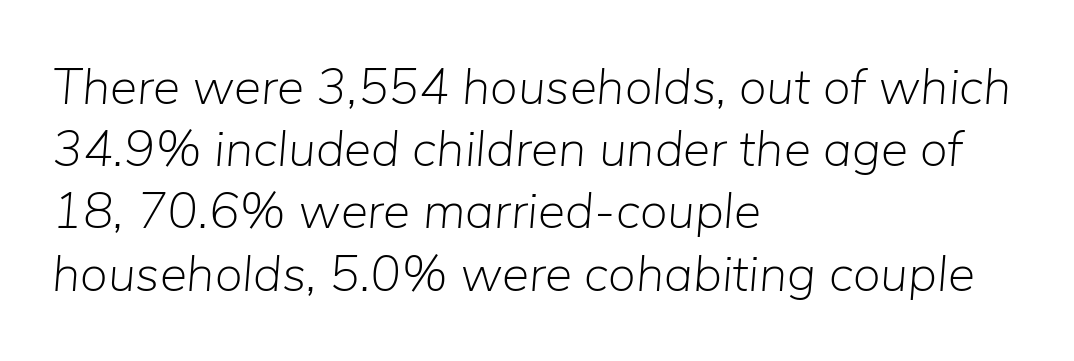
Does extra space separate the letters? No, they use regular spacing. Every row of glyphs begins at an identical x-position on the left. Unmarked baselines from the first word to the last. Every character sits at an angle, as italics do.
